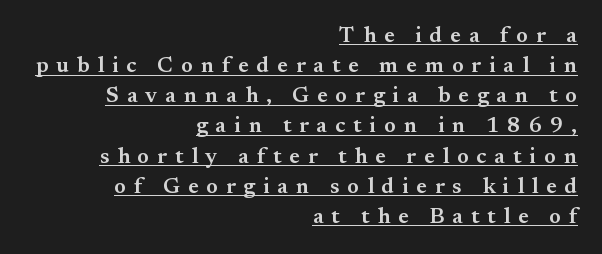
The image shows 22 px text type, upright; set right-aligned, normal line spacing (1.37x), unusually wide letter spacing (+0.36 em), underlined.
